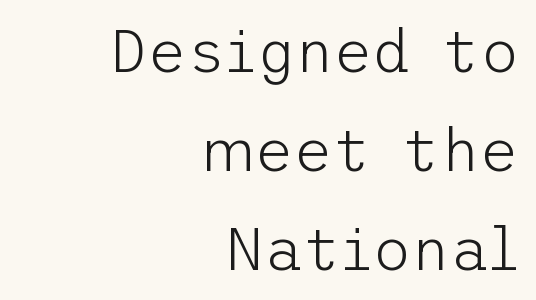
The words here are not underlined. Compared with a flush-left layout, this one pins lines to the opposite, right side. Every stem runs plumb, perpendicular to the baseline. No heavy texture on the line: the type isn't bold.
